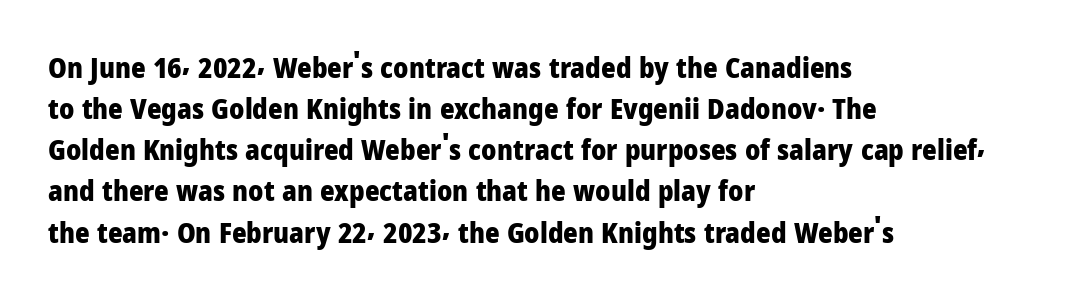
Each glyph is drawn with heavy, bold strokes. Any mark beneath the type? The region is blank. No extra tracking has been applied to these lines. Type style note: lacks serifs.
